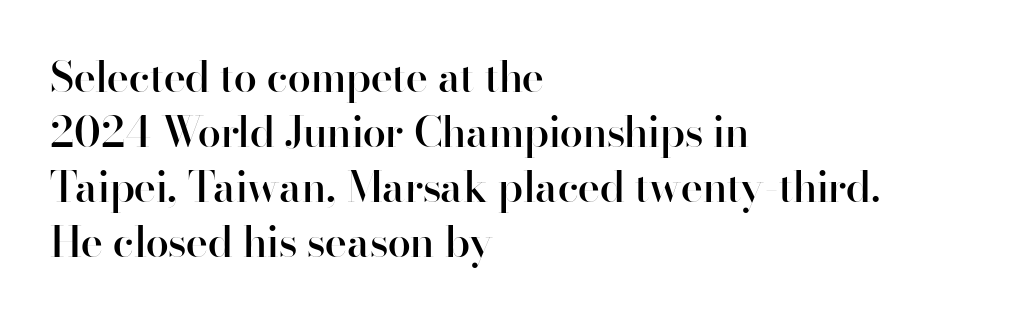
Is the type bold? Partly — it's a semibold, heavier than regular but not fully bold. Line spacing here is normal. Line starts are locked; line ends wander. Think of a printed novel: that variable character pitch is what you see here. Rule under the text: the space is simply empty.
